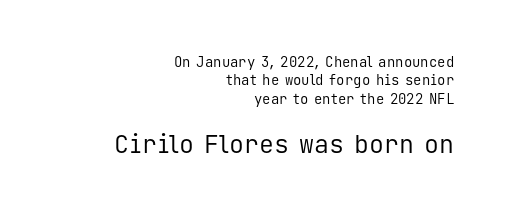
Q: Is the text bold? A: No.
Q: Is the text italic (slanted)? A: No, it is upright.
Q: Is the text underlined? A: No.
Q: How is the paragraph aligned? A: Right-aligned.
Q: Is the spacing between letters normal or unusually wide? A: Normal.
Q: Is the spacing between lines tight, normal or loose? A: Normal.
Q: Which block of text is set in a larger size, the first (top) or the second (bottom)? A: The second (bottom) one.
